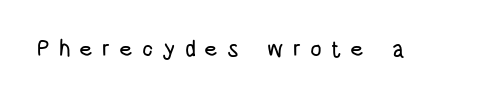
Q: Is the text italic (slanted)? A: No, it is upright.
Q: Is the text underlined? A: No.
Q: Is the spacing between letters normal or unusually wide? A: Unusually wide.
